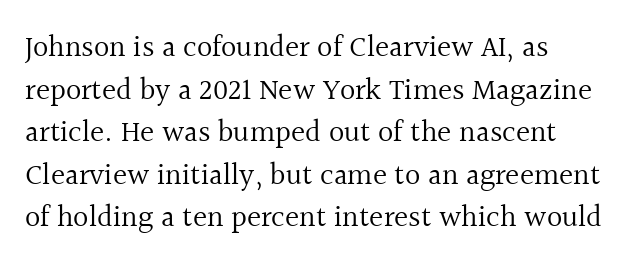
The image shows 30 px regular-weight serif type, upright; set left-aligned, normal line spacing (1.42x), normal letter spacing, not underlined; a medium x-height.
